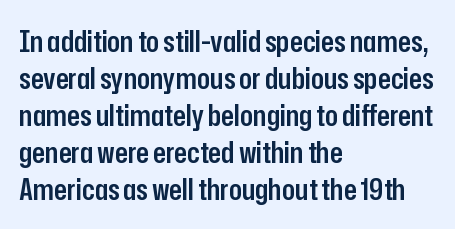
Look at the bottom of the vertical strokes: they stop flat, with no serifs. Descenders are the only things crossing below the line. Line beginnings align vertically; line endings do not. Is the type bold? Partly — it's a semibold, heavier than regular but not fully bold. Rendered with straight, roman letterforms.
